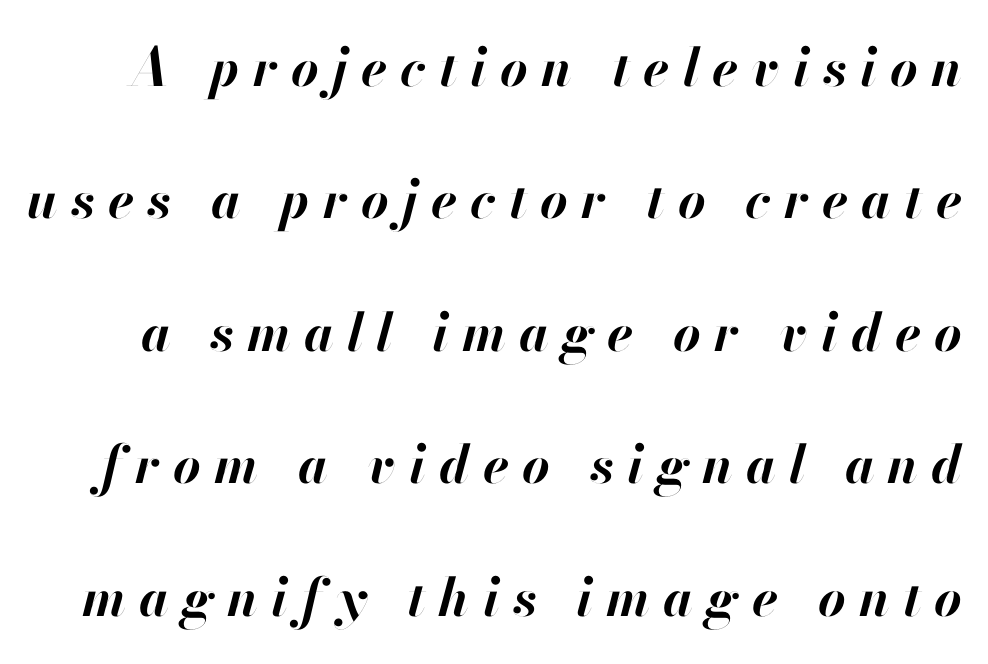
Q: Is the text bold? A: Yes.
Q: Is the text italic (slanted)? A: Yes, it leans right by about 13 degrees.
Q: Is the text underlined? A: No.
Q: Is the spacing between letters normal or unusually wide? A: Unusually wide.
Q: Is the spacing between lines tight, normal or loose? A: Loose.
Q: Width (condensed, normal, or wide)? A: Normal.
Q: Stroke contrast? A: High.
Q: x-height? A: Small.
Q: Monospaced? A: No.
